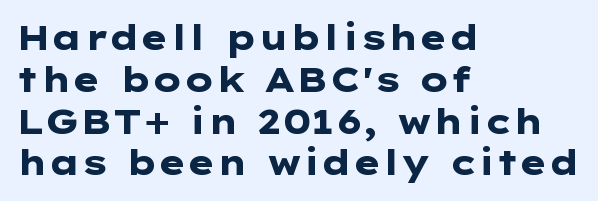
The sample has been set heavy, in full bold. Does the lettering tilt? It doesn't — this is upright. Nobody touched the tracking dial on this one. Lines of text with bare space underneath.
